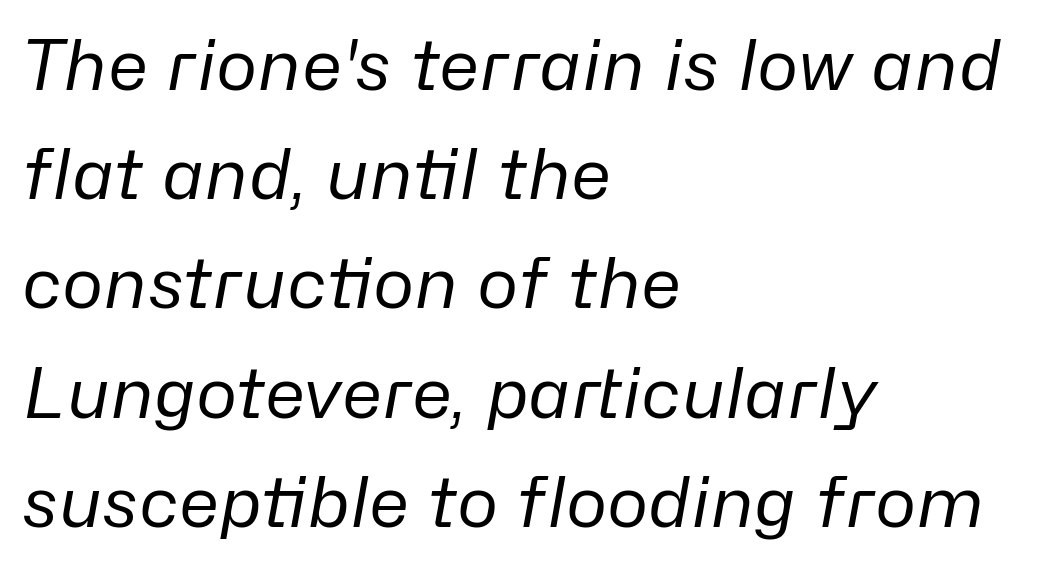
Q: Is the text bold? A: No.
Q: Is the text italic (slanted)? A: Yes, it leans right by about 10 degrees.
Q: Is the text underlined? A: No.
Q: How is the paragraph aligned? A: Left-aligned.
Q: Is the spacing between letters normal or unusually wide? A: Normal.
Q: Is the spacing between lines tight, normal or loose? A: Normal.
Q: Width (condensed, normal, or wide)? A: Normal.
Q: Stroke contrast? A: Low.
Q: x-height? A: Medium.
Q: Monospaced? A: No.
